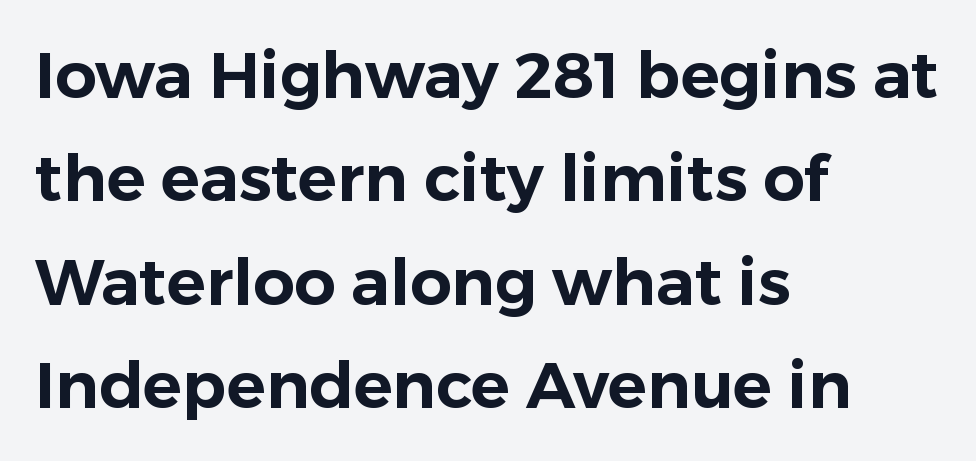
How are the letters spaced? Ordinarily, with no added tracking. Think of a printed novel: that variable character pitch is what you see here. Each row of text sits above clean, open space. The typeface chosen for these lines omits serifs. A classic flush-left, rag-right setting is used for this passage.
